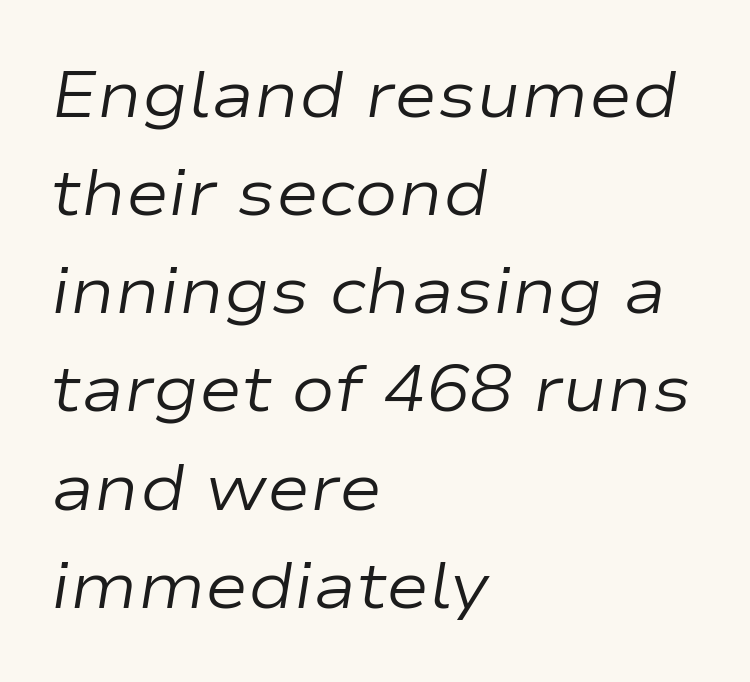
The image shows 65 px regular-weight, wide type, italic (leaning right); set left-aligned, normal line spacing (1.51x), normal letter spacing, not underlined; low stroke contrast and a medium x-height.
